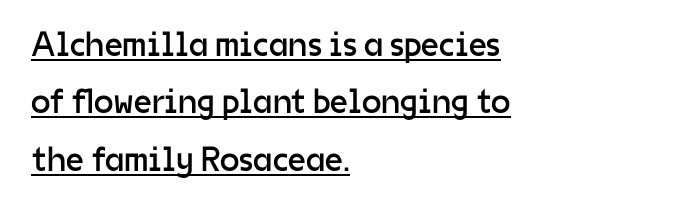
The image shows 35 px regular-weight sans-serif type, upright; set left-aligned, normal line spacing (1.64x), normal letter spacing, underlined; low stroke contrast and a medium x-height.
